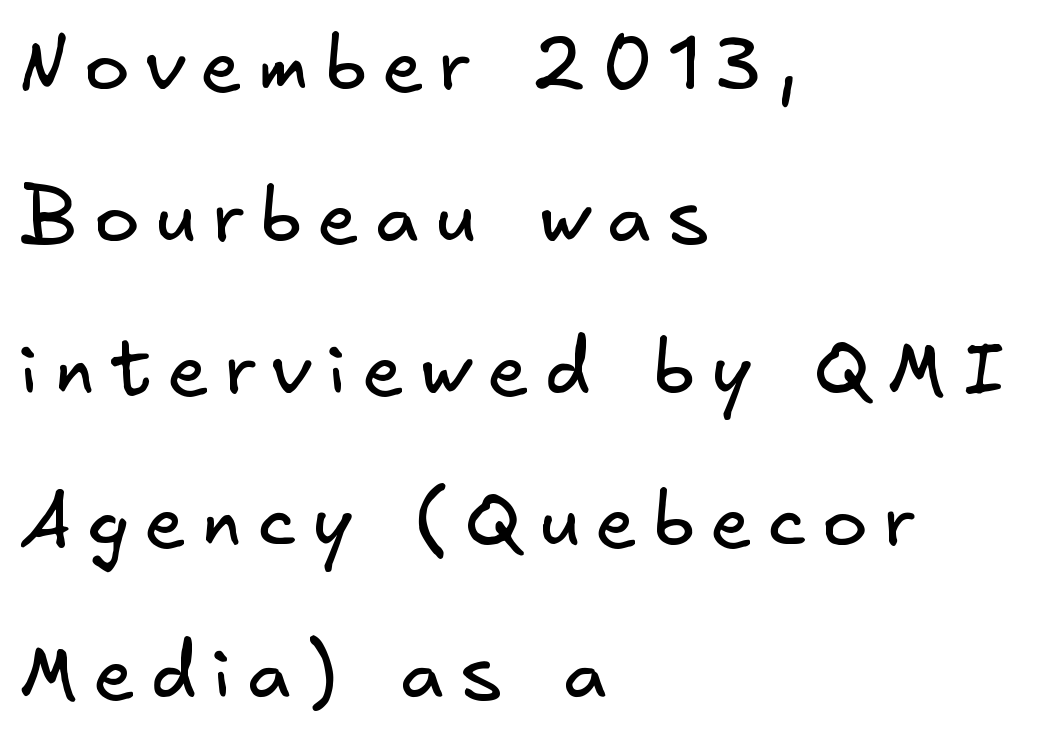
{"serif": "no", "bold": "no", "weight": "regular", "width": "normal", "stroke_contrast": "low", "x_height": "small", "underline": "no", "align": "left", "line_spacing": "loose", "line_spacing_ratio": 2.0, "letter_spacing": "wide", "letter_spacing_em": 0.21, "glyph_px": 76}
